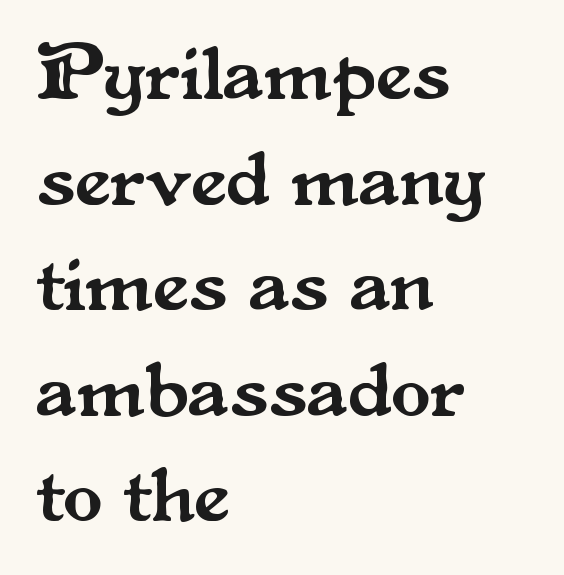
{"serif": "yes", "italic": "no", "width": "normal", "stroke_contrast": "medium", "x_height": "small", "monospaced": "no", "underline": "no", "align": "left", "line_spacing": "normal", "line_spacing_ratio": 1.32, "letter_spacing": "normal", "letter_spacing_em": 0.0, "glyph_px": 80}
